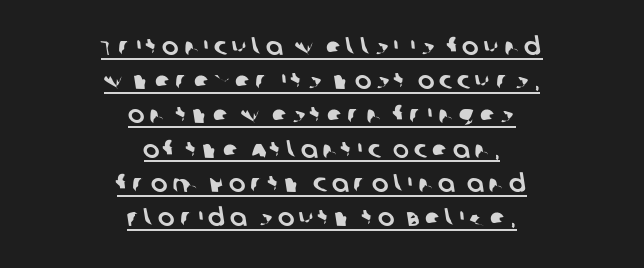
The image shows 25 px text type; set centered, normal line spacing (1.37x), underlined.
